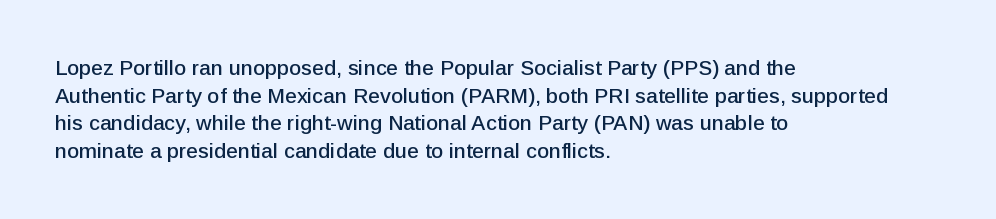
{"italic": "no", "underline": "no", "align": "left", "line_spacing": "normal", "line_spacing_ratio": 1.32, "letter_spacing": "normal", "letter_spacing_em": 0.0, "glyph_px": 21}
